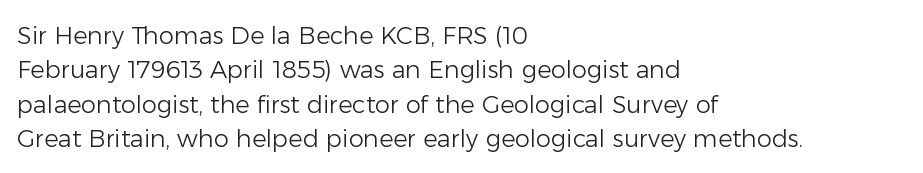
{"italic": "no", "bold": "no", "underline": "no", "align": "left", "line_spacing": "normal", "line_spacing_ratio": 1.43, "letter_spacing": "normal", "letter_spacing_em": 0.0, "glyph_px": 24}
